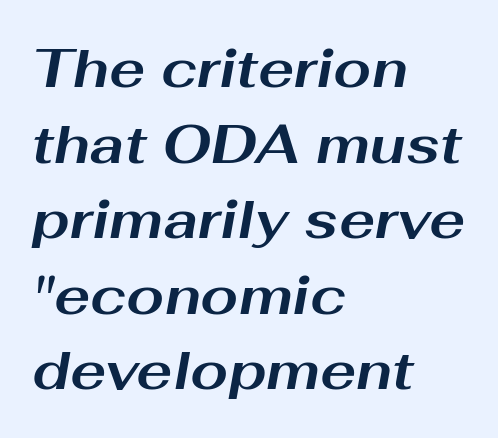
{"italic": "yes", "lean": "right", "slant_degrees": 10, "bold": "yes", "weight": "bold", "width": "wide", "stroke_contrast": "medium", "x_height": "medium", "monospaced": "no", "underline": "no", "align": "left", "line_spacing": "normal", "line_spacing_ratio": 1.4, "letter_spacing": "normal", "letter_spacing_em": 0.0, "glyph_px": 54}
